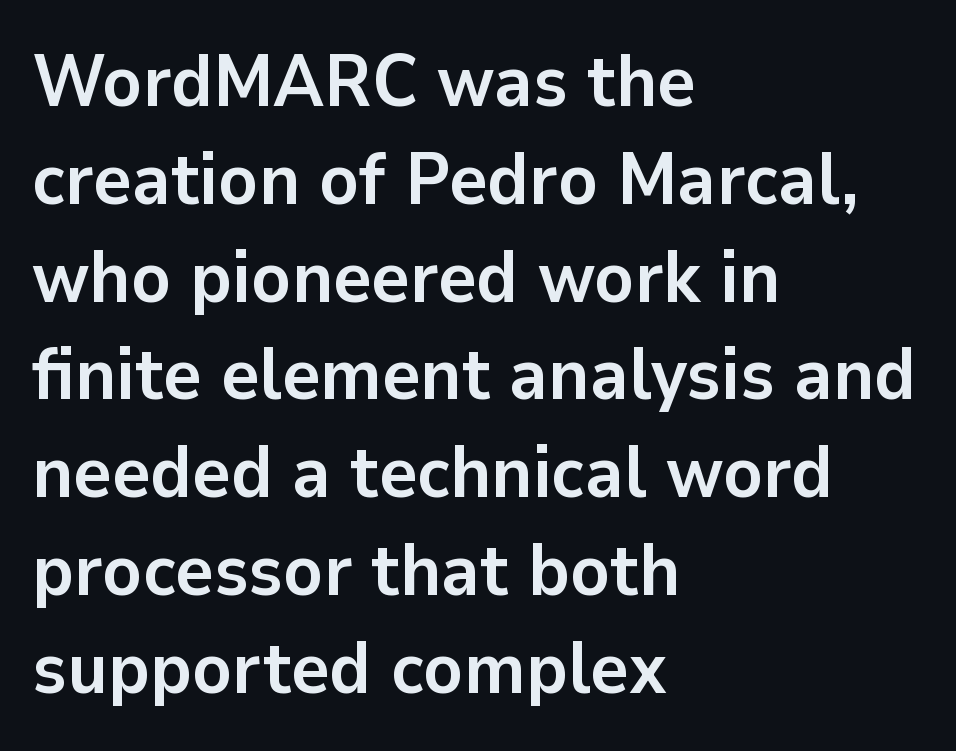
{"serif": "no", "italic": "no", "bold": "yes", "weight": "semibold", "width": "normal", "stroke_contrast": "low", "x_height": "medium", "monospaced": "no", "underline": "no", "align": "left", "line_spacing": "normal", "line_spacing_ratio": 1.34, "letter_spacing": "normal", "letter_spacing_em": 0.0, "glyph_px": 73}
